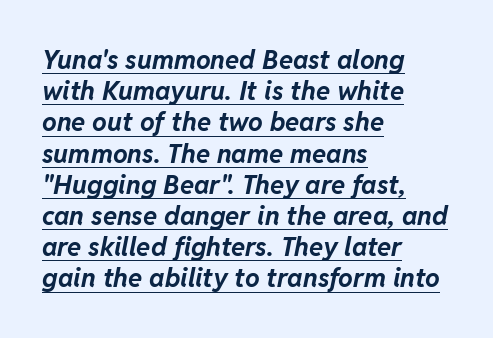
One-word summary of the alignment: left. These lines were composed using italics. Strong, thick strokes mark this as bold type. A rule runs beneath these lines of type. Words appear dense and cohesive because spacing is normal.
